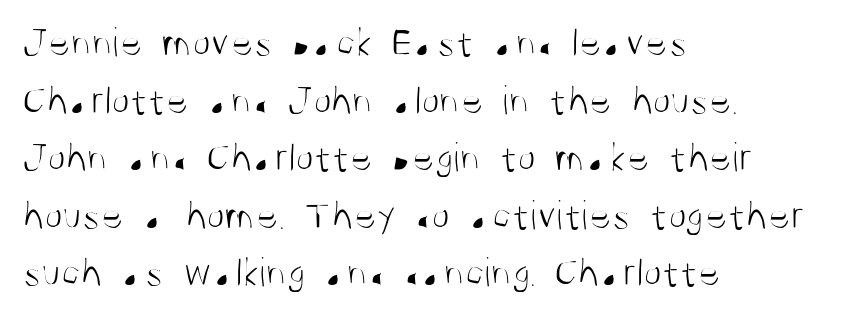
The typesetter chose a ragged-right arrangement here. Note the varied advance widths — an 'i' is clearly narrower than an 'm'. The foot of each line stays bare and open. Quick note: not italic, upright.
